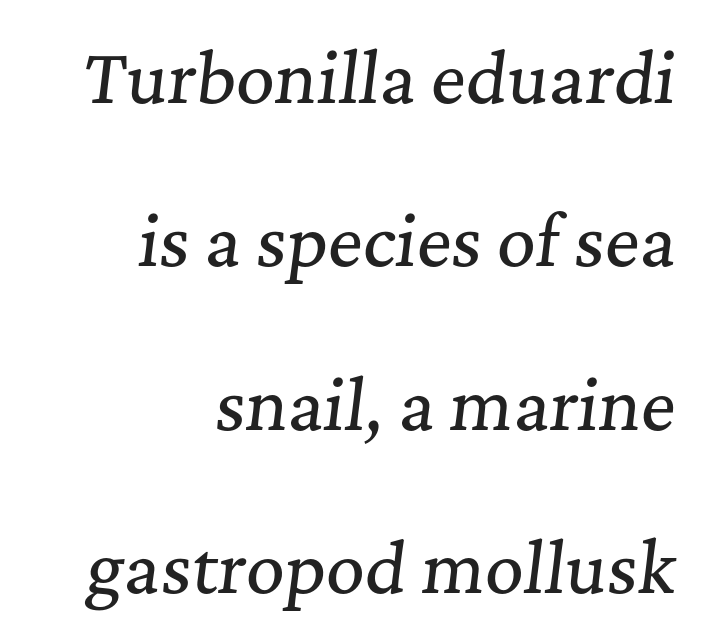
The image shows 67 px serif type, italic (leaning right); set right-aligned, loose line spacing (2.44x), normal letter spacing, not underlined; medium stroke contrast and a medium x-height.
